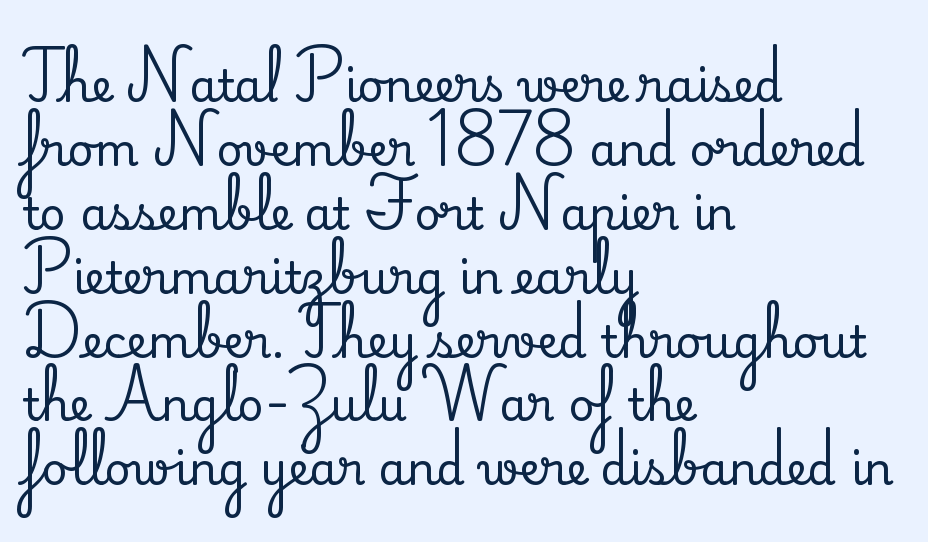
Quick note: underline off. Evenly set lines give the paragraph a standard silhouette. Which margin do the lines hug? The left one — the right edge is uneven. The passage shown is typed in a proportional face where columns would drift. Tracking value appears to be zero — textbook default spacing.
